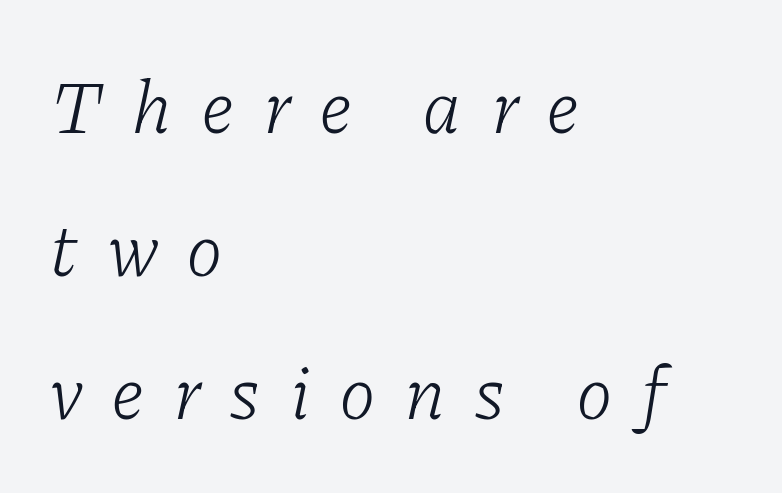
Tracking value appears strongly positive — letters spread wide. Leftover space on each line is placed entirely after the last word. The letters advance in unequal steps, a hallmark of proportional type. Observe the serifs anchoring each vertical stroke in this sample. Stroke thickness stays within the range of a standard reading face or lighter.
